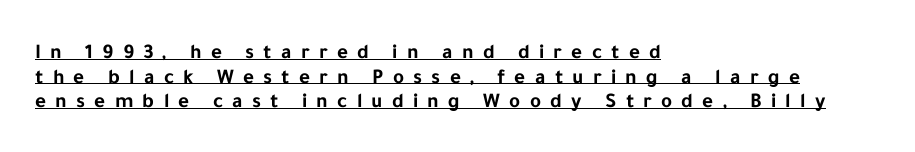
{"italic": "no", "bold": "yes", "underline": "yes", "align": "left", "line_spacing_ratio": 1.17, "letter_spacing": "wide", "letter_spacing_em": 0.44, "glyph_px": 21}
